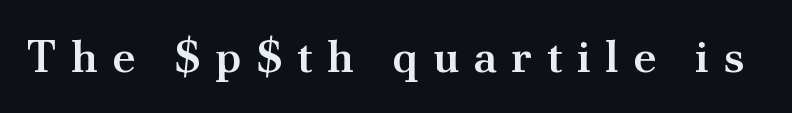
Q: Is the text bold? A: Semi-bold.
Q: Is the text italic (slanted)? A: No, it is upright.
Q: Is the typeface a serif or a sans-serif typeface? A: Serif.
Q: Is the text underlined? A: No.
Q: Is the spacing between letters normal or unusually wide? A: Unusually wide.
Q: Width (condensed, normal, or wide)? A: Normal.
Q: Stroke contrast? A: Medium.
Q: x-height? A: Small.
Q: Monospaced? A: No.
